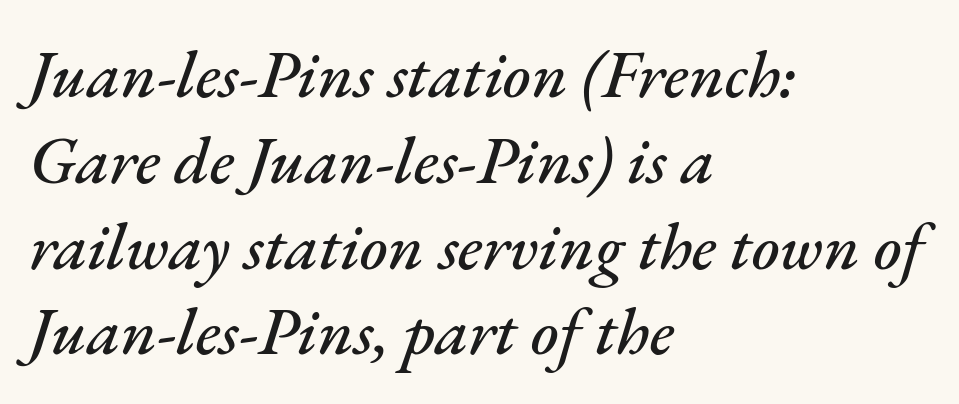
The image shows 67 px text type, italic (leaning right); set left-aligned, normal line spacing (1.28x), normal letter spacing, not underlined; medium stroke contrast and a small x-height.
